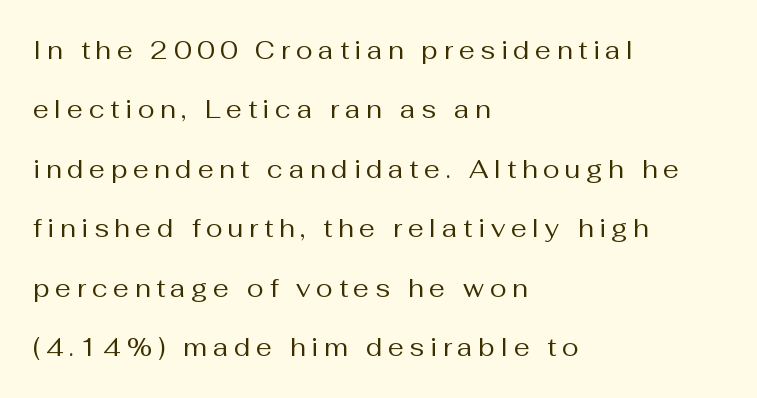
Decoration check: the copy has no underline. The vertical gap from one line to the next is large. A roman cut, with each character standing at attention. Observe the wide spacing: letters keep a clear distance from each other. A light-to-regular cut is what we see here. Leftover space on each line is placed entirely after the last word.
